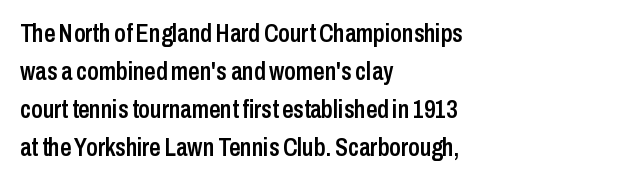
{"italic": "no", "bold": "semi", "underline": "no", "align": "left", "line_spacing": "normal", "line_spacing_ratio": 1.52, "letter_spacing": "normal", "letter_spacing_em": 0.0, "glyph_px": 25}
